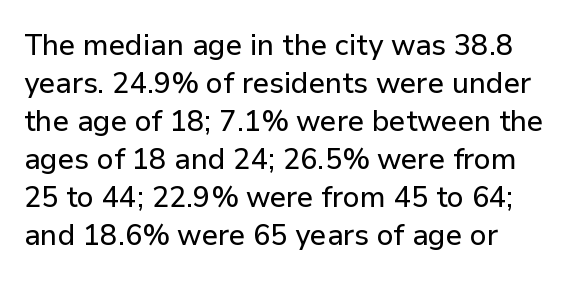
Is the letter spacing exaggerated? No — it looks like the ordinary default. The text block is weighted toward the left margin, trailing off unevenly rightward. Check where the strokes stop: nothing finishes them off — pure sans. If you drew a line through each stem, it would be perfectly vertical. Here the designer chose a conventional face with non-uniform glyph widths. Descenders are the only things crossing below the line.
